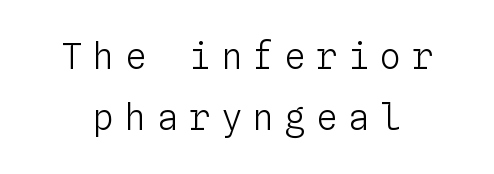
The letters are spread apart with noticeably loose tracking. Heaviness? Minimal to ordinary, like unemphasized prose. A typesetter would call this monospace, since all characters share one set width. The axis of the letterforms is exactly vertical.
